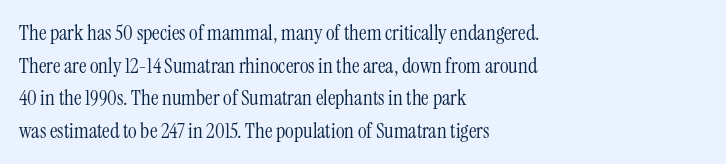
Q: Is the text bold? A: No.
Q: Is the text italic (slanted)? A: No, it is upright.
Q: Is the text underlined? A: No.
Q: How is the paragraph aligned? A: Left-aligned.
Q: Is the spacing between letters normal or unusually wide? A: Normal.
Q: Is the spacing between lines tight, normal or loose? A: Normal.
